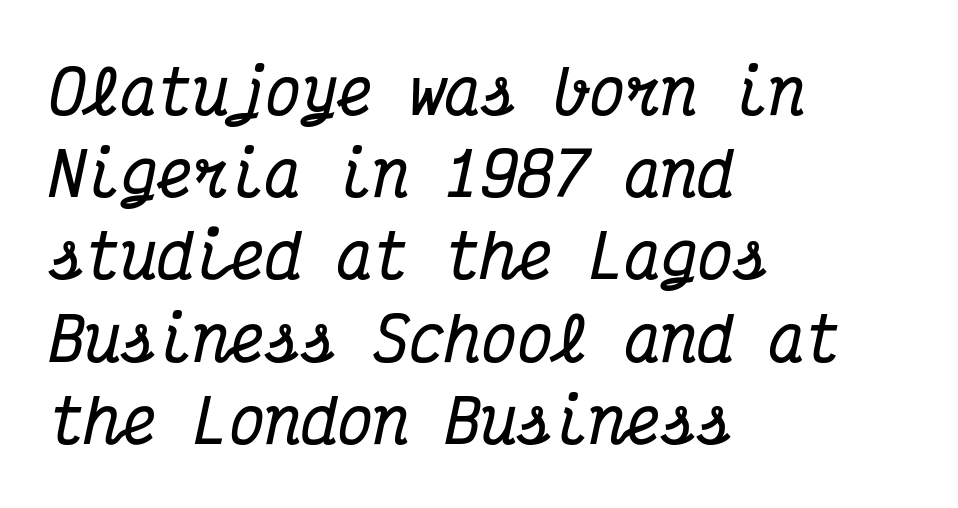
A full-strength bold gives these letters their thick strokes. Glyph-to-glyph distance matches everyday printed text. Check under the words: just untouched page. A typesetter would call this monospace, since all characters share one set width. Notice how descenders clear the ascenders below comfortably — that's standard leading. The face used here has a pronounced slope to its letters.
